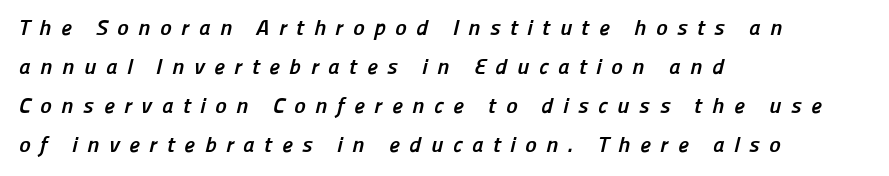
{"bold": "yes", "underline": "no", "align": "left", "line_spacing_ratio": 1.77, "letter_spacing": "wide", "letter_spacing_em": 0.43, "glyph_px": 22}
